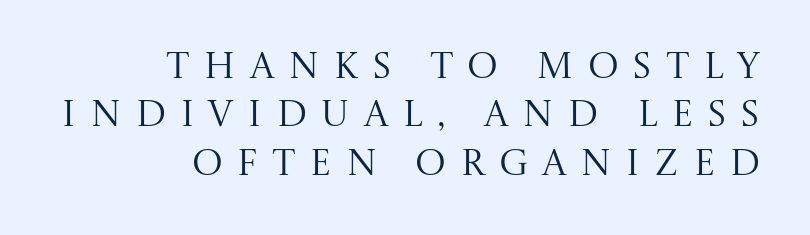
The image shows 37 px regular-weight serif type, upright; set right-aligned, normal line spacing (1.31x), unusually wide letter spacing (+0.37 em), not underlined; medium stroke contrast and a large x-height.
